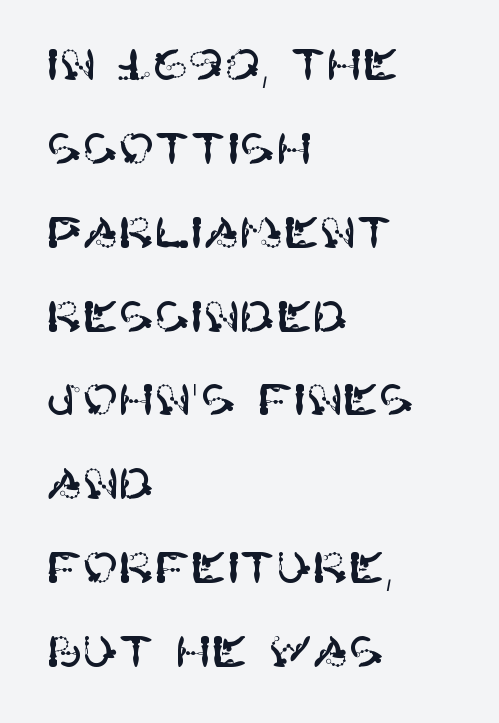
Where is the straight margin? On the left. Letters rest on an invisible, unmarked baseline. Nobody touched the tracking dial on this one. A typesetter would call this leading open, well beyond the default. The font's upright variant was chosen for this text. Nothing sits at the stroke ends, so this counts as sans-serif.
